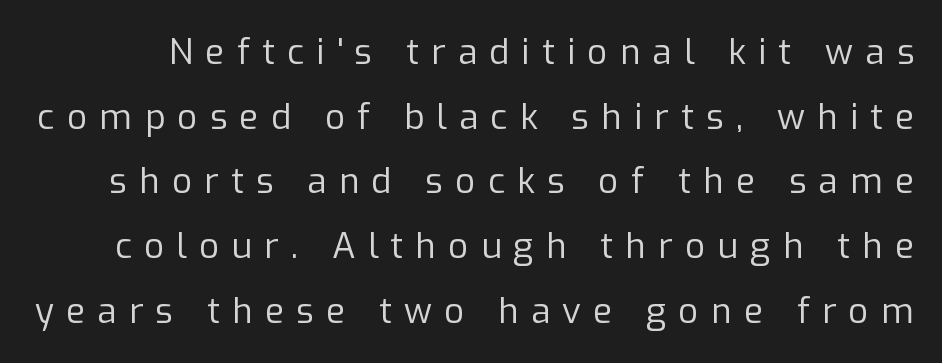
The image shows 35 px regular-weight sans-serif type, upright; set line spacing 1.85x, unusually wide letter spacing (+0.35 em), not underlined; low stroke contrast and a medium x-height.
